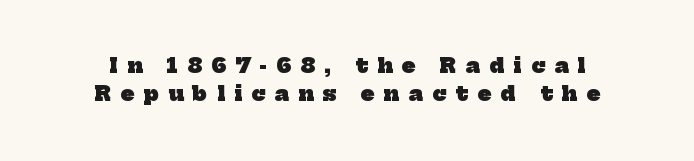
The image shows 20 px bold type; set normal line spacing (1.41x), unusually wide letter spacing (+0.47 em), not underlined.
